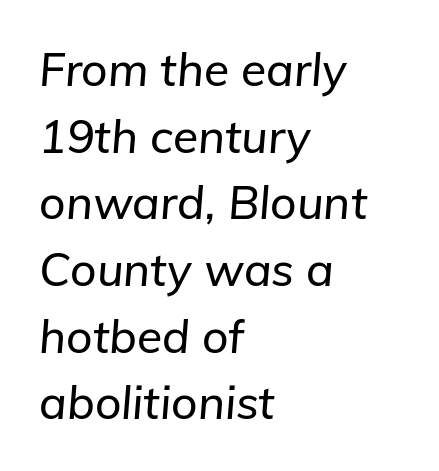
The image shows 46 px text type, italic (leaning right); set left-aligned, normal line spacing (1.45x), normal letter spacing, not underlined; low stroke contrast and a medium x-height.
